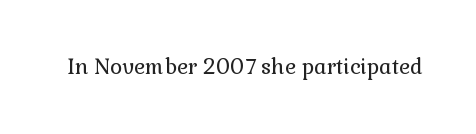
{"italic": "no", "bold": "no", "underline": "no", "letter_spacing": "normal", "letter_spacing_em": 0.0, "glyph_px": 21}
